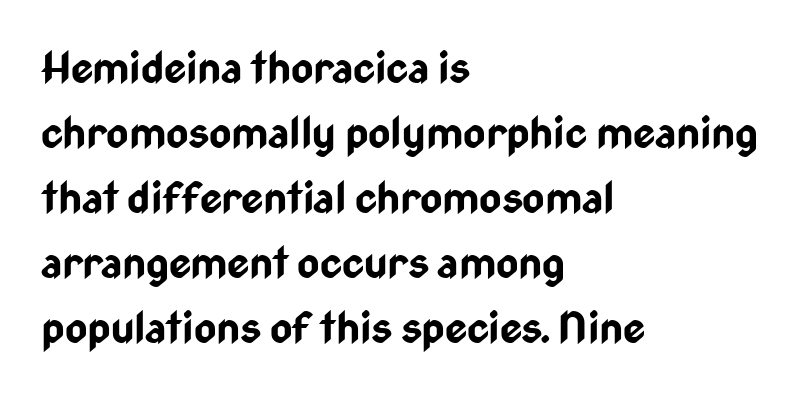
Nothing sits at the stroke ends, so this counts as sans-serif. The space between consecutive lines is moderate. When letters stand straight like this, we call the style roman or upright. How heavy is the stroke? Heavy — this is a bold. The tracking reads as untouched default to a designer's eye.
